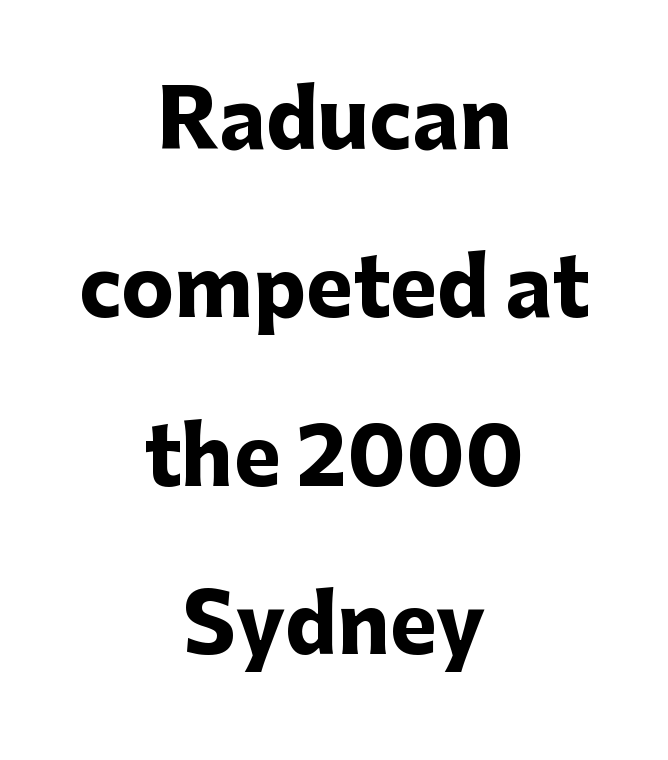
The image shows 79 px heavy sans-serif type, upright; set centered, loose line spacing (2.13x), normal letter spacing, not underlined; low stroke contrast and a medium x-height.
